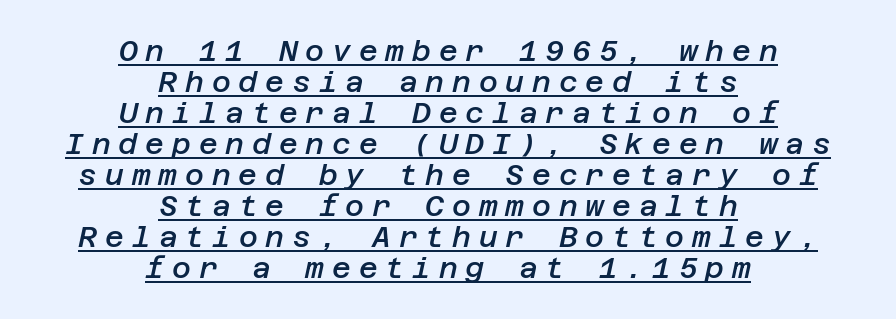
Observe the lean: these are italic letterforms. The paragraph has two soft edges and a firm central axis. Weight check: semibold — heavier than regular, not quite bold. The lettering is marked with a stroke running underneath it.
